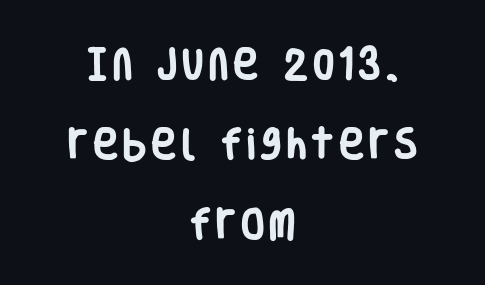
Designer's note — italics off, roman on. Heft: maximum for text — a bold. The zone under the glyphs is completely vacant. This sample trades compactness for vertical openness between lines. Here the designer chose a conventional face with non-uniform glyph widths. Typeset on center — no edge is straight.
